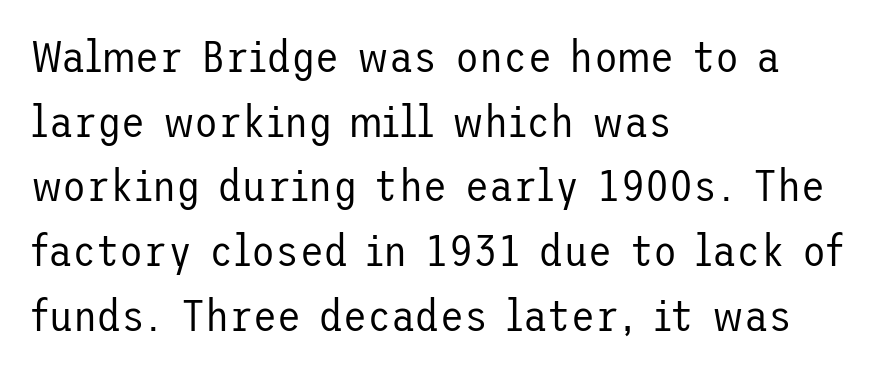
The image shows 44 px regular-weight sans-serif type, upright; set left-aligned, normal line spacing (1.47x), normal letter spacing, not underlined; low stroke contrast and a medium x-height.
